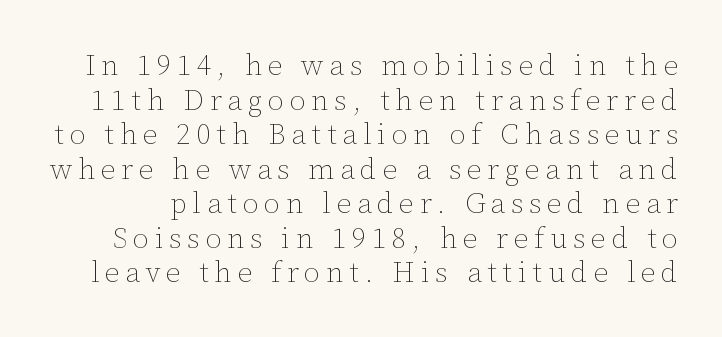
Inter-character spacing is expanded well beyond the font's built-in metrics. Posture: vertical. Note the varied advance widths — an 'i' is clearly narrower than an 'm'. The strokes are not fattened; the text isn't bold.
